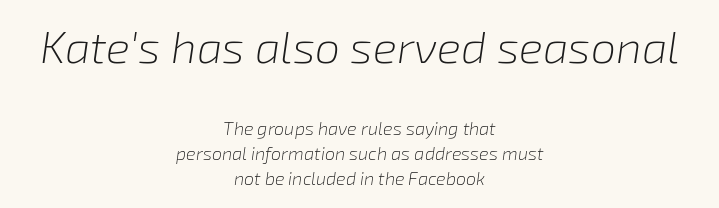
The image shows 45 px light type, italic (leaning right); set centered, normal line spacing (1.4x), normal letter spacing, not underlined; the first (top) block is 2.5x larger; low stroke contrast and a medium x-height.
